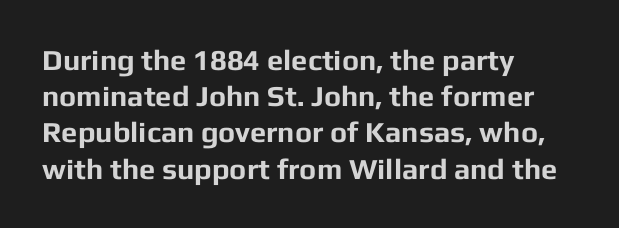
The image shows 29 px bold sans-serif type, upright; set left-aligned, normal line spacing (1.25x), normal letter spacing, not underlined; low stroke contrast and a medium x-height.
